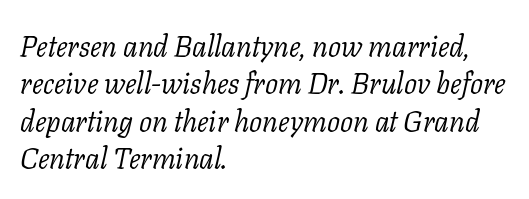
{"serif": "yes", "italic": "yes", "lean": "right", "slant_degrees": 11, "bold": "no", "weight": "light", "width": "normal", "stroke_contrast": "low", "x_height": "medium", "monospaced": "no", "underline": "no", "align": "left", "line_spacing": "normal", "line_spacing_ratio": 1.29, "letter_spacing": "normal", "letter_spacing_em": 0.0, "glyph_px": 29}
